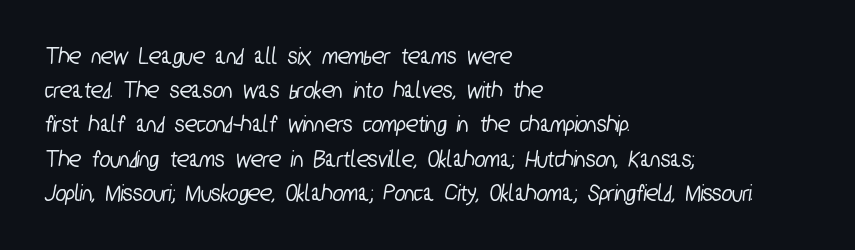
The image shows 25 px text type; set left-aligned, normal line spacing (1.37x), normal letter spacing, not underlined.
